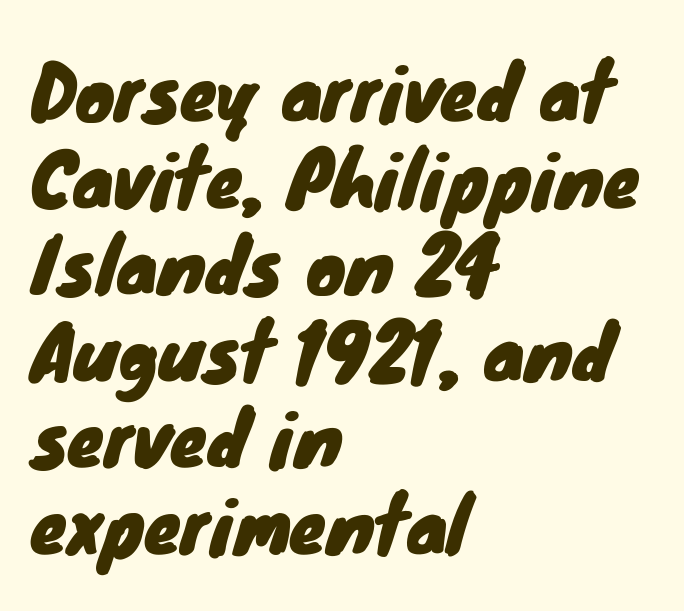
{"serif": "no", "width": "normal", "stroke_contrast": "low", "x_height": "small", "monospaced": "no", "underline": "no", "align": "left", "line_spacing_ratio": 1.17, "letter_spacing": "normal", "letter_spacing_em": 0.0, "glyph_px": 74}
